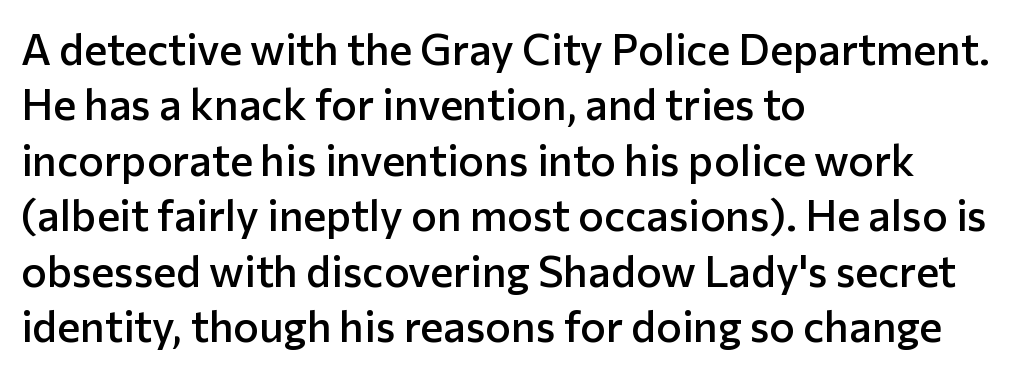
Q: Is the text bold? A: Semi-bold.
Q: Is the text italic (slanted)? A: No, it is upright.
Q: Is the typeface a serif or a sans-serif typeface? A: Sans-serif.
Q: Is the text underlined? A: No.
Q: How is the paragraph aligned? A: Left-aligned.
Q: Is the spacing between letters normal or unusually wide? A: Normal.
Q: Is the spacing between lines tight, normal or loose? A: Normal.
Q: Width (condensed, normal, or wide)? A: Normal.
Q: Stroke contrast? A: Low.
Q: x-height? A: Medium.
Q: Monospaced? A: No.
